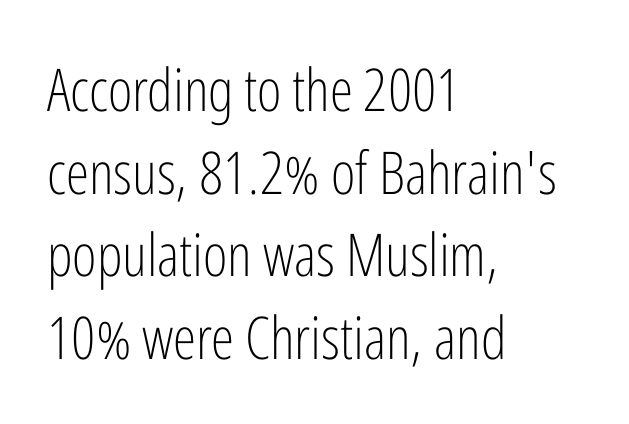
Spacing between characters is what you'd get straight out of the box. Left-aligned paragraph, ragged on the right. Character widths vary here, with narrow letters taking less room than wide ones. How would I describe the line gaps? Plain and ordinary. Check under the words: just untouched page. Italic? Not at all — the glyphs are vertical.
